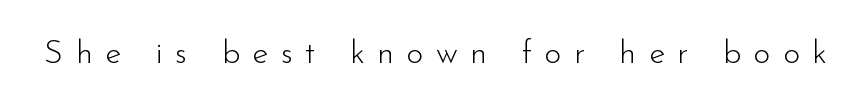
Students, note that the glyphs here are deliberately spaced far apart. The space beneath each line is pristine and unruled. Heaviness? Minimal to ordinary, like unemphasized prose. Unlike a traditional serif, this face leaves its strokes unadorned. Note the varied advance widths — an 'i' is clearly narrower than an 'm'. The font's upright variant was chosen for this text.
